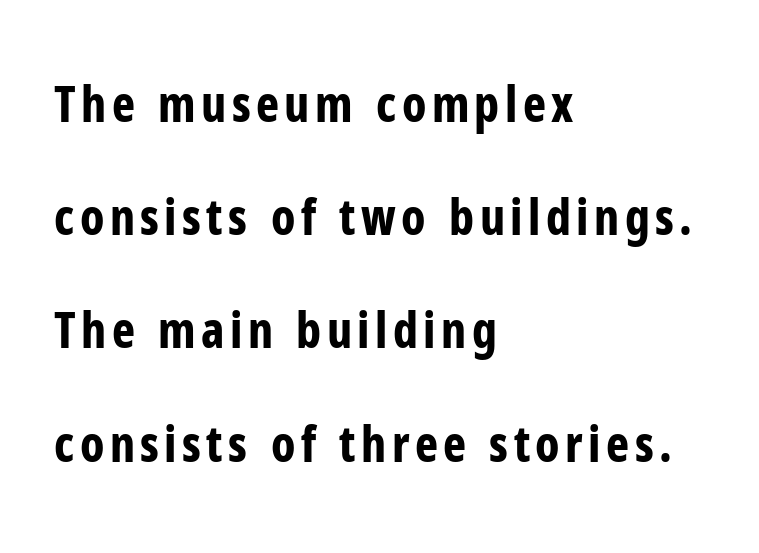
{"serif": "no", "italic": "no", "bold": "yes", "weight": "bold", "width": "condensed", "stroke_contrast": "low", "x_height": "medium", "monospaced": "no", "underline": "no", "align": "left", "line_spacing": "loose", "line_spacing_ratio": 2.31, "glyph_px": 49}
